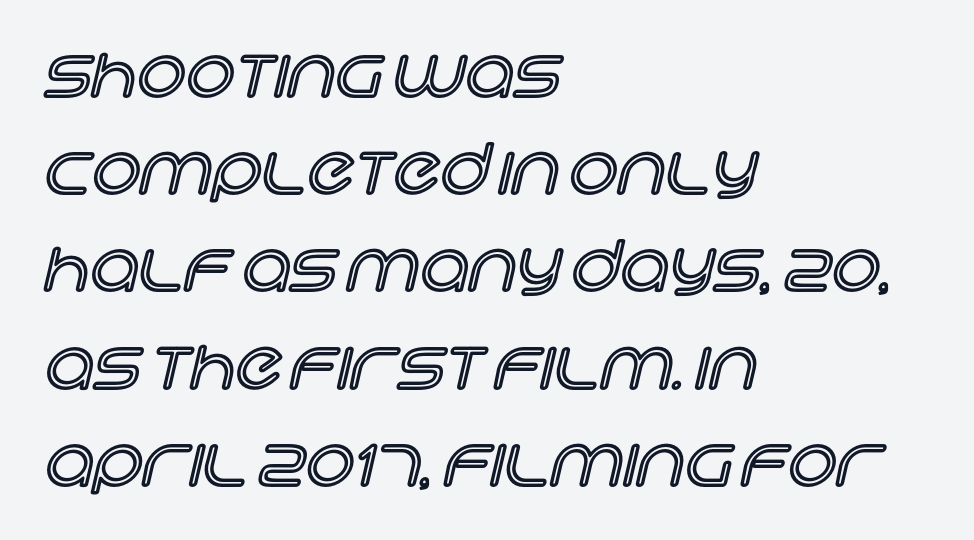
Q: Is the text italic (slanted)? A: Yes.
Q: Is the text underlined? A: No.
Q: How is the paragraph aligned? A: Left-aligned.
Q: Is the spacing between letters normal or unusually wide? A: Normal.
Q: Is the spacing between lines tight, normal or loose? A: Normal.
Q: Width (condensed, normal, or wide)? A: Normal.
Q: x-height? A: Large.
Q: Monospaced? A: No.
